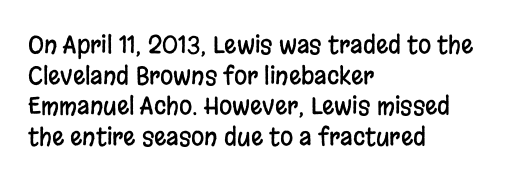
These lines stack with their left ends in a neat column. This sample uses plain, unmodified letter spacing. Rows of type keep a routine distance in the vertical direction. The glyphs are unaccompanied by any horizontal stroke below them. Vertical strokes here are truly vertical.
